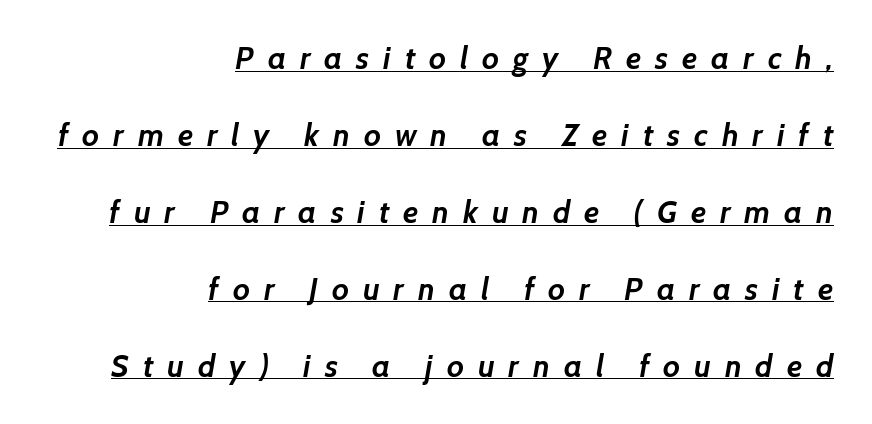
Q: Is the text bold? A: Yes.
Q: Is the typeface a serif or a sans-serif typeface? A: Sans-serif.
Q: Is the text underlined? A: Yes.
Q: How is the paragraph aligned? A: Right-aligned.
Q: Is the spacing between letters normal or unusually wide? A: Unusually wide.
Q: Is the spacing between lines tight, normal or loose? A: Loose.
Q: Width (condensed, normal, or wide)? A: Normal.
Q: Stroke contrast? A: Low.
Q: x-height? A: Medium.
Q: Monospaced? A: No.
